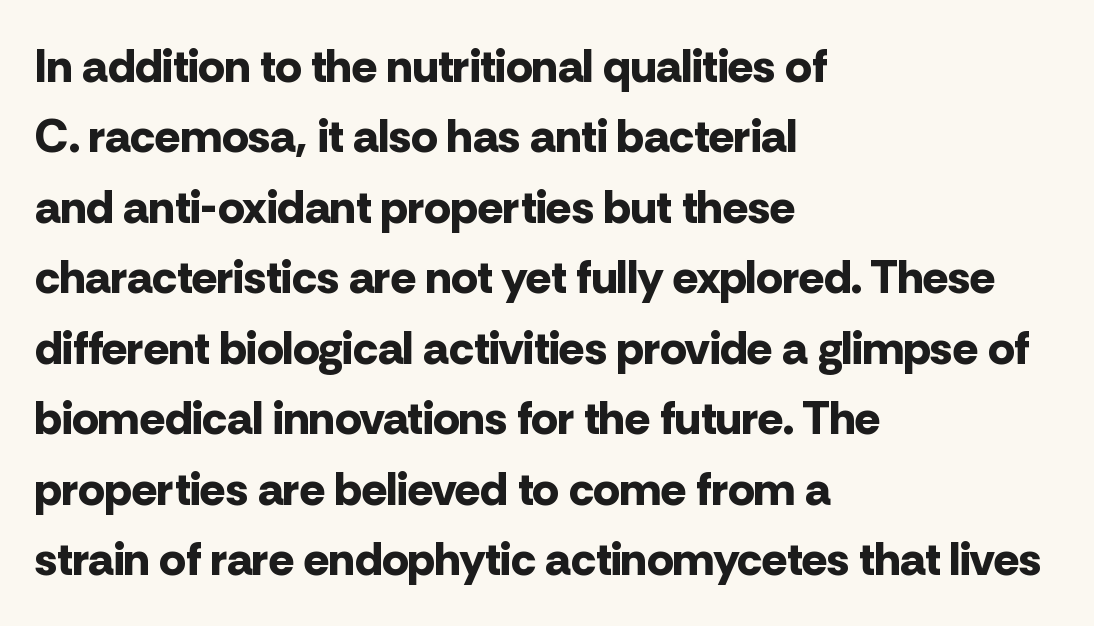
Q: Is the text bold? A: Yes.
Q: Is the text italic (slanted)? A: No, it is upright.
Q: Is the typeface a serif or a sans-serif typeface? A: Sans-serif.
Q: Is the text underlined? A: No.
Q: How is the paragraph aligned? A: Left-aligned.
Q: Is the spacing between letters normal or unusually wide? A: Normal.
Q: Is the spacing between lines tight, normal or loose? A: Normal.
Q: Width (condensed, normal, or wide)? A: Normal.
Q: Stroke contrast? A: Low.
Q: x-height? A: Medium.
Q: Monospaced? A: No.
